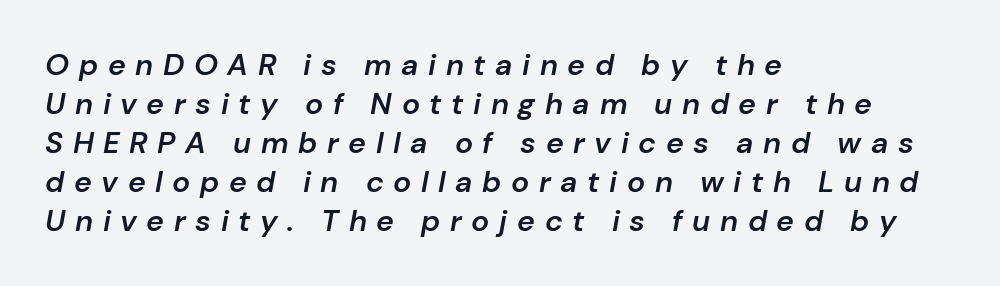
{"italic": "yes", "lean": "right", "slant_degrees": 10, "bold": "semi", "weight": "semibold", "width": "normal", "stroke_contrast": "low", "x_height": "medium", "monospaced": "no", "underline": "no", "align": "left", "line_spacing": "normal", "line_spacing_ratio": 1.3, "letter_spacing": "wide", "letter_spacing_em": 0.32, "glyph_px": 30}
